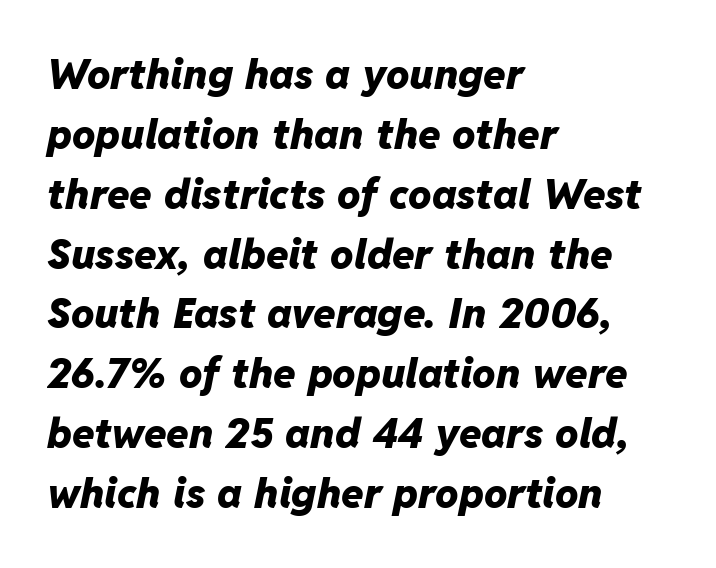
The image shows 41 px heavy type, italic (leaning right); set left-aligned, normal line spacing (1.46x), normal letter spacing, not underlined; low stroke contrast and a medium x-height.
